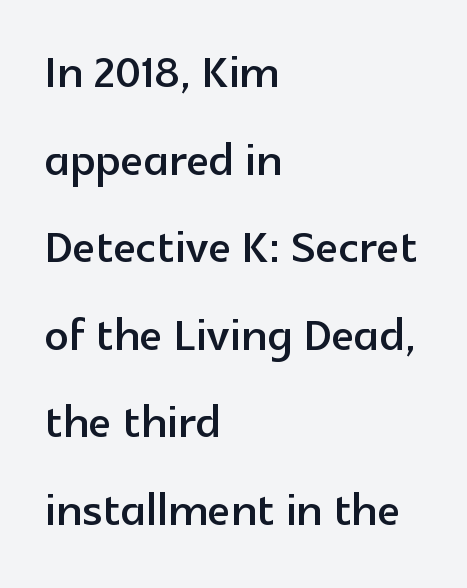
{"serif": "no", "italic": "no", "width": "normal", "x_height": "medium", "monospaced": "no", "underline": "no", "align": "left", "line_spacing": "normal", "line_spacing_ratio": 1.46, "letter_spacing": "normal", "letter_spacing_em": 0.0, "glyph_px": 60}
